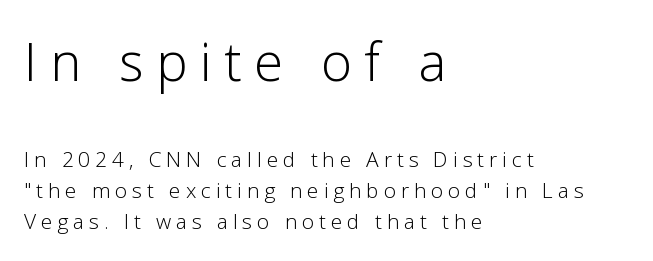
The image shows 53 px light sans-serif type, upright; set left-aligned, normal line spacing (1.47x), unusually wide letter spacing (+0.23 em), not underlined; the first (top) block is 2.52x larger; low stroke contrast and a medium x-height.
